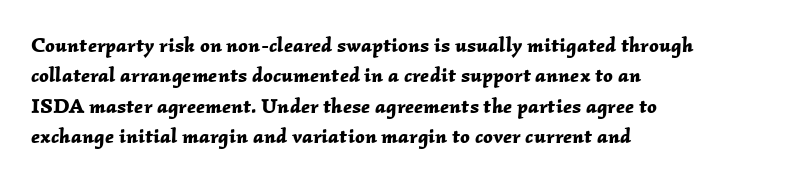
The image shows 21 px bold type, italic (leaning right); set left-aligned, normal line spacing (1.45x), normal letter spacing, not underlined.
